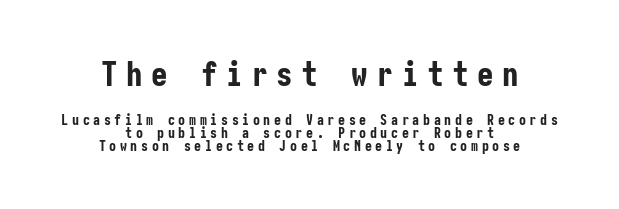
Q: Is the text bold? A: Yes.
Q: Is the text italic (slanted)? A: No, it is upright.
Q: Is the typeface a serif or a sans-serif typeface? A: Sans-serif.
Q: Is the text underlined? A: No.
Q: How is the paragraph aligned? A: Centered.
Q: Is the spacing between letters normal or unusually wide? A: Unusually wide.
Q: Is the spacing between lines tight, normal or loose? A: Tight.
Q: Which block of text is set in a larger size, the first (top) or the second (bottom)? A: The first (top) one.
Q: Width (condensed, normal, or wide)? A: Condensed.
Q: Stroke contrast? A: Low.
Q: x-height? A: Medium.
